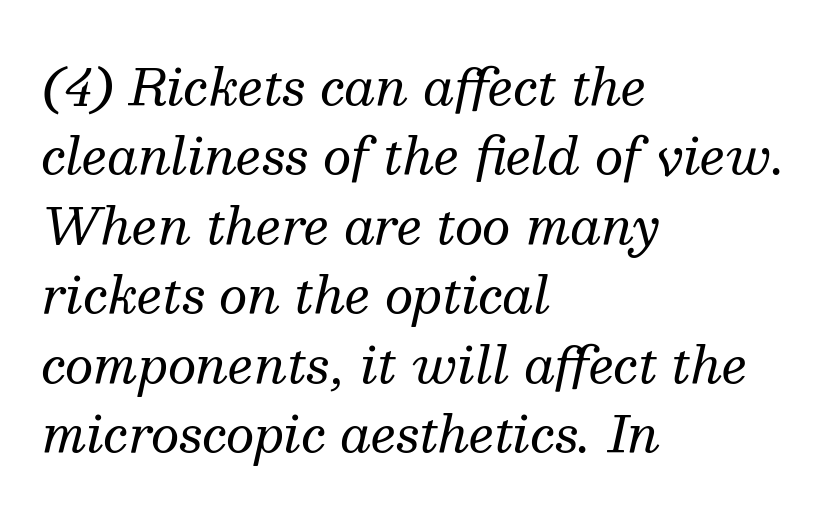
The image shows 50 px regular-weight serif type, italic (leaning right); set left-aligned, normal line spacing (1.39x), normal letter spacing, not underlined; medium stroke contrast and a medium x-height.
